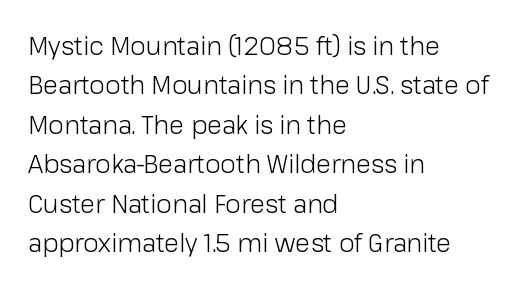
Q: Is the text bold? A: No.
Q: Is the text italic (slanted)? A: No, it is upright.
Q: Is the text underlined? A: No.
Q: How is the paragraph aligned? A: Left-aligned.
Q: Is the spacing between letters normal or unusually wide? A: Normal.
Q: Is the spacing between lines tight, normal or loose? A: Normal.
